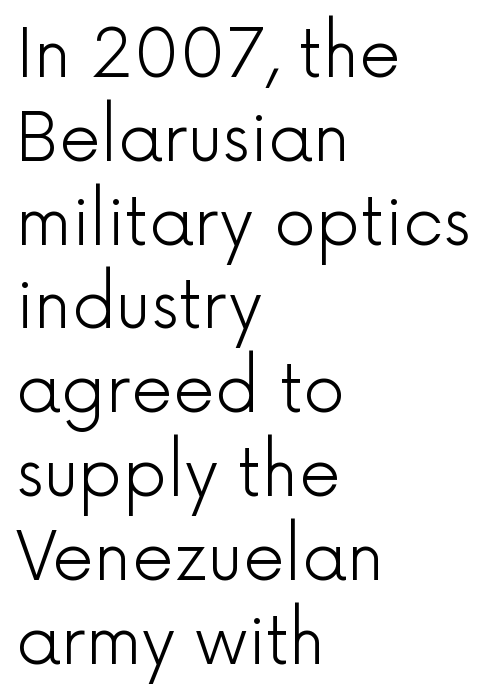
Q: Is the text bold? A: No.
Q: Is the text italic (slanted)? A: No, it is upright.
Q: Is the typeface a serif or a sans-serif typeface? A: Sans-serif.
Q: Is the text underlined? A: No.
Q: How is the paragraph aligned? A: Left-aligned.
Q: Is the spacing between letters normal or unusually wide? A: Normal.
Q: Is the spacing between lines tight, normal or loose? A: Normal.
Q: Width (condensed, normal, or wide)? A: Normal.
Q: x-height? A: Medium.
Q: Monospaced? A: No.
